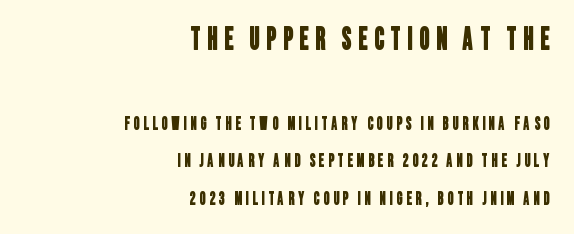
The image shows 31 px condensed sans-serif type; set right-aligned, loose line spacing (2.09x), unusually wide letter spacing (+0.22 em), not underlined; the first (top) block is 1.72x larger; low stroke contrast and a large x-height.
